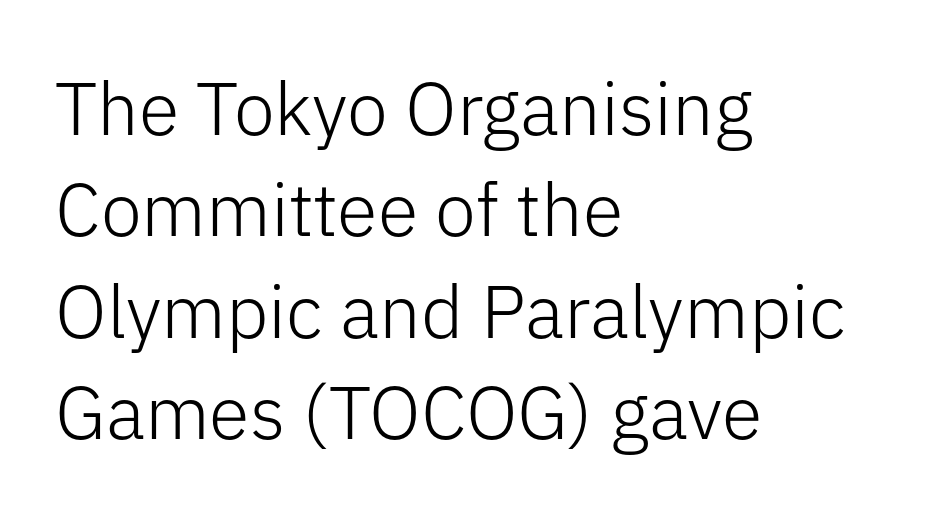
Q: Is the text bold? A: No.
Q: Is the text italic (slanted)? A: No, it is upright.
Q: Is the typeface a serif or a sans-serif typeface? A: Sans-serif.
Q: Is the text underlined? A: No.
Q: How is the paragraph aligned? A: Left-aligned.
Q: Is the spacing between letters normal or unusually wide? A: Normal.
Q: Is the spacing between lines tight, normal or loose? A: Normal.
Q: Width (condensed, normal, or wide)? A: Normal.
Q: Stroke contrast? A: Low.
Q: x-height? A: Medium.
Q: Monospaced? A: No.
